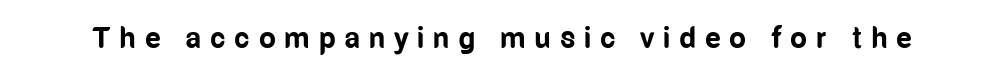
Q: Is the text bold? A: Yes.
Q: Is the text italic (slanted)? A: No, it is upright.
Q: Is the typeface a serif or a sans-serif typeface? A: Sans-serif.
Q: Is the text underlined? A: No.
Q: Is the spacing between letters normal or unusually wide? A: Unusually wide.
Q: Width (condensed, normal, or wide)? A: Condensed.
Q: Stroke contrast? A: Low.
Q: x-height? A: Medium.
Q: Monospaced? A: No.
